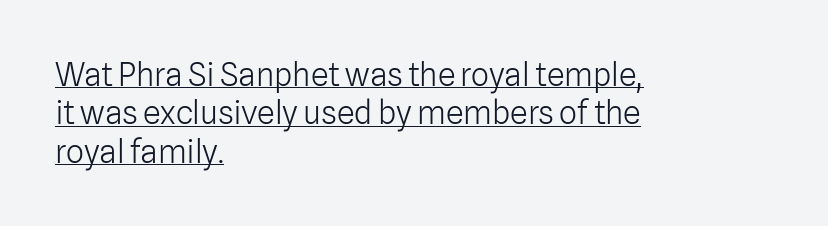
Q: Is the text bold? A: No.
Q: Is the text italic (slanted)? A: No, it is upright.
Q: Is the typeface a serif or a sans-serif typeface? A: Sans-serif.
Q: Is the text underlined? A: Yes.
Q: How is the paragraph aligned? A: Left-aligned.
Q: Is the spacing between letters normal or unusually wide? A: Normal.
Q: Width (condensed, normal, or wide)? A: Normal.
Q: Stroke contrast? A: Low.
Q: x-height? A: Medium.
Q: Monospaced? A: No.
